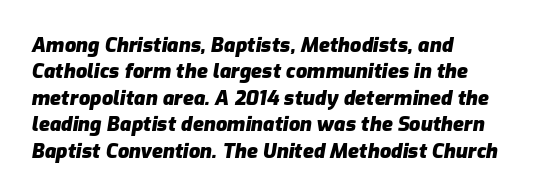
The image shows 20 px bold type, italic (leaning right); set left-aligned, normal line spacing (1.32x), normal letter spacing, not underlined.
